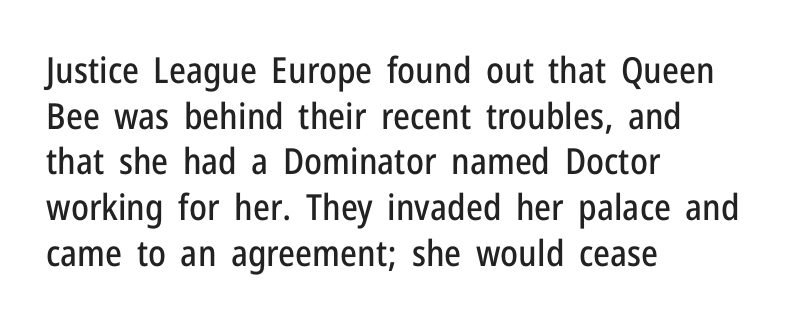
The image shows 36 px condensed sans-serif type, upright; set left-aligned, normal line spacing (1.27x), normal letter spacing, not underlined; low stroke contrast and a medium x-height.
